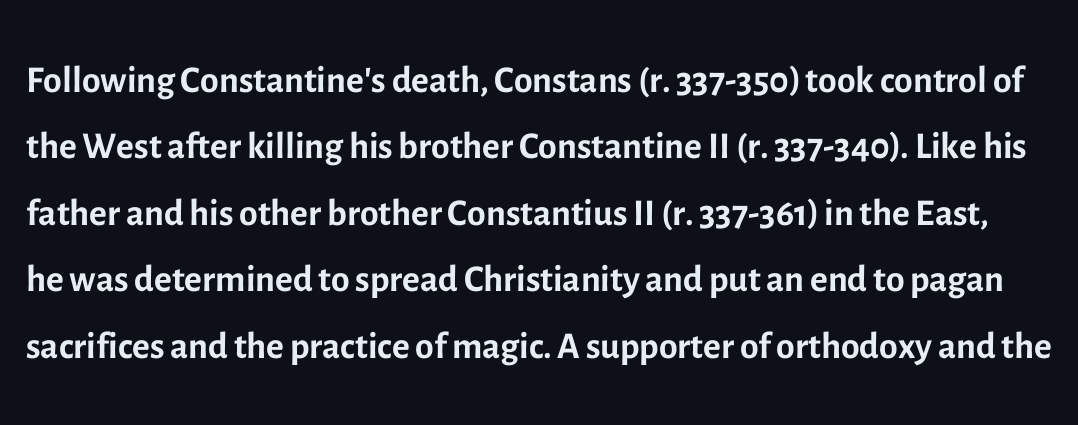
The image shows 54 px regular-weight sans-serif type, upright; set line spacing 1.23x, normal letter spacing, not underlined; a medium x-height.
